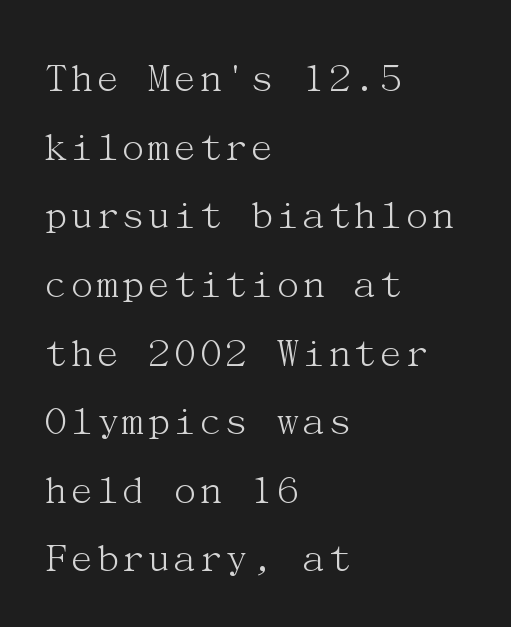
The image shows 44 px light serif type, upright; set left-aligned, normal line spacing (1.56x), normal letter spacing, not underlined; medium stroke contrast and a medium x-height.
